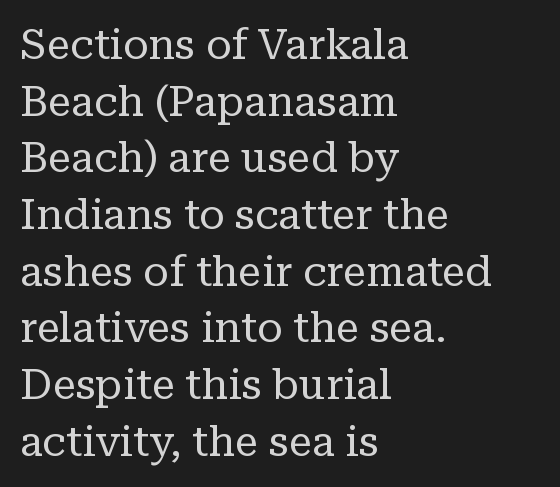
Think of a printed novel: that variable character pitch is what you see here. Observe the ordinary spacing: letters are neighbours, not strangers. Notice how descenders clear the ascenders below comfortably — that's standard leading. These glyphs show unthickened strokes, regular width or finer. The passage shown is typeset with a serif family. Notice how the stems are strictly vertical — no italics here.
